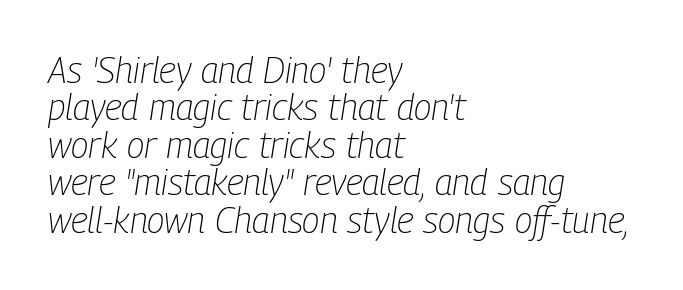
The image shows 36 px light, condensed type, italic (leaning right); set left-aligned, tight line spacing (1.04x), normal letter spacing, not underlined; low stroke contrast and a medium x-height.
